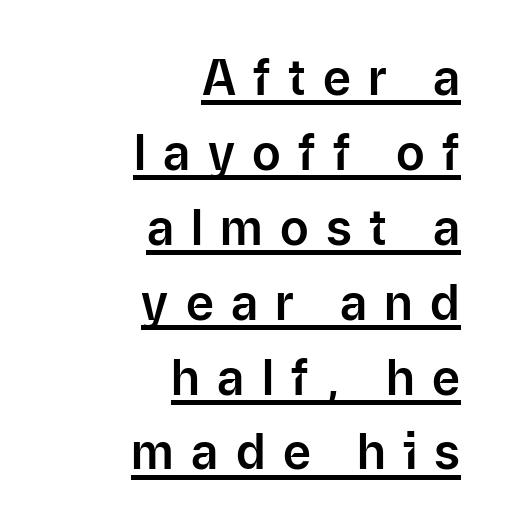
Q: Is the text italic (slanted)? A: No, it is upright.
Q: Is the typeface a serif or a sans-serif typeface? A: Sans-serif.
Q: Is the text underlined? A: Yes.
Q: How is the paragraph aligned? A: Right-aligned.
Q: Is the spacing between letters normal or unusually wide? A: Unusually wide.
Q: Is the spacing between lines tight, normal or loose? A: Normal.
Q: Width (condensed, normal, or wide)? A: Normal.
Q: Stroke contrast? A: Low.
Q: x-height? A: Medium.
Q: Monospaced? A: No.
